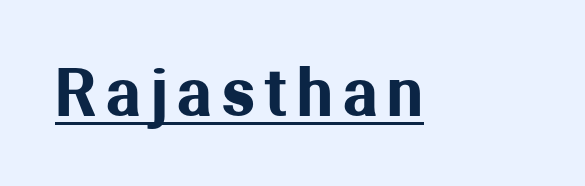
{"serif": "no", "italic": "no", "width": "normal", "stroke_contrast": "medium", "x_height": "medium", "monospaced": "no", "underline": "yes", "glyph_px": 64}
